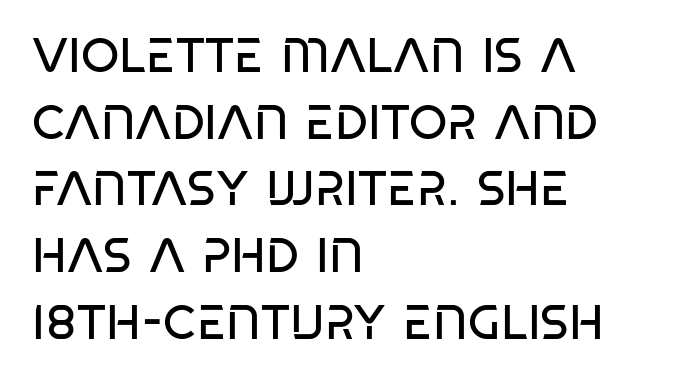
Leading matches the norm, producing a regular column. The weight would be labelled regular, book, light, or lighter still. The type sits square on the baseline with zero lean. One-word summary of the alignment: left. Unmarked baselines from the first word to the last.
